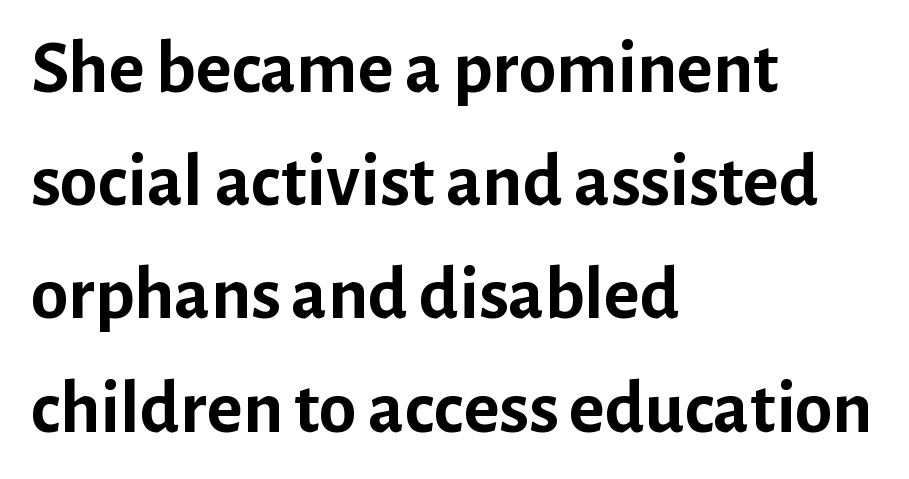
The image shows 76 px semibold sans-serif type, upright; set left-aligned, normal line spacing (1.49x), normal letter spacing, not underlined; low stroke contrast and a medium x-height.
